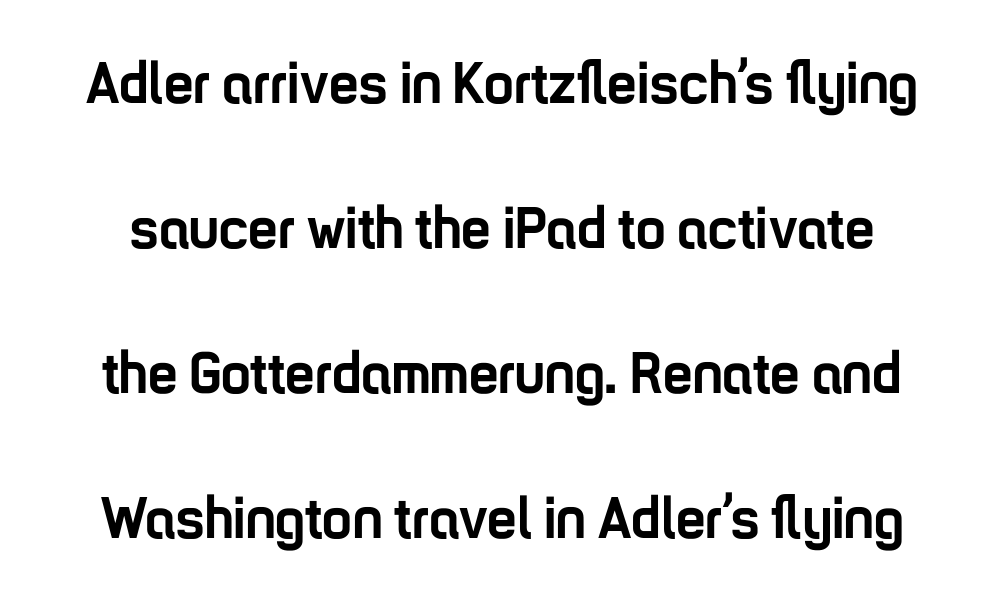
Q: Is the text bold? A: Yes.
Q: Is the text italic (slanted)? A: No, it is upright.
Q: Is the typeface a serif or a sans-serif typeface? A: Sans-serif.
Q: Is the text underlined? A: No.
Q: Is the spacing between letters normal or unusually wide? A: Normal.
Q: Is the spacing between lines tight, normal or loose? A: Loose.
Q: Width (condensed, normal, or wide)? A: Condensed.
Q: Stroke contrast? A: Low.
Q: x-height? A: Medium.
Q: Monospaced? A: No.
